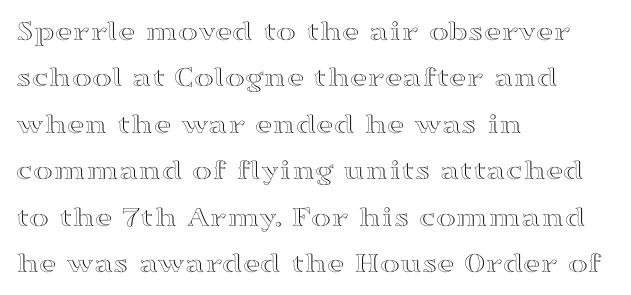
The image shows 30 px wide type, upright; set left-aligned, normal line spacing (1.55x), normal letter spacing, not underlined; a medium x-height.
